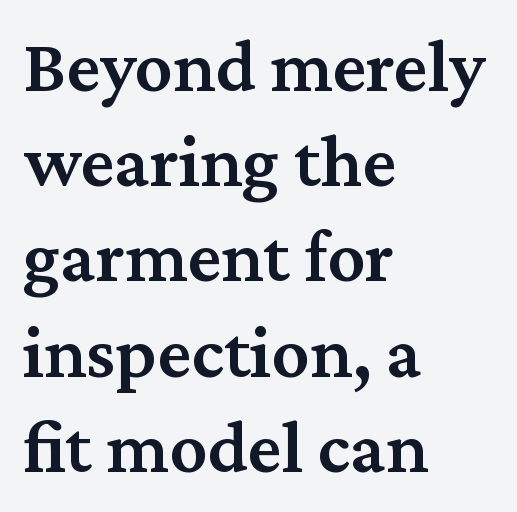
The image shows 75 px semibold serif type, upright; set left-aligned, normal line spacing (1.27x), normal letter spacing, not underlined; medium stroke contrast and a medium x-height.
